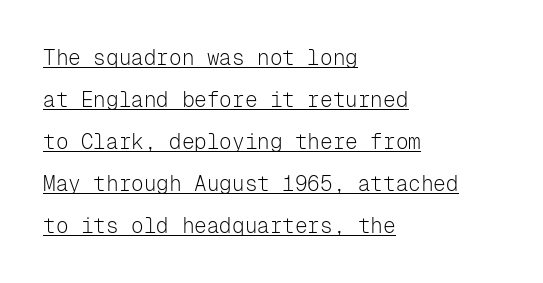
Like a heading marked for emphasis, these lines bear an underscore. Honestly, the letter spacing is just normal — you wouldn't notice it. The rendering anchors every line to the left-hand side. These lines stand farther apart than default settings would place them.
